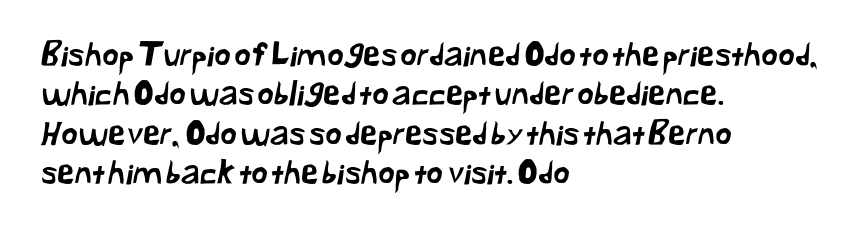
Q: Is the typeface a serif or a sans-serif typeface? A: Sans-serif.
Q: Is the text underlined? A: No.
Q: How is the paragraph aligned? A: Left-aligned.
Q: Is the spacing between letters normal or unusually wide? A: Normal.
Q: Width (condensed, normal, or wide)? A: Normal.
Q: Stroke contrast? A: Low.
Q: x-height? A: Medium.
Q: Monospaced? A: No.
